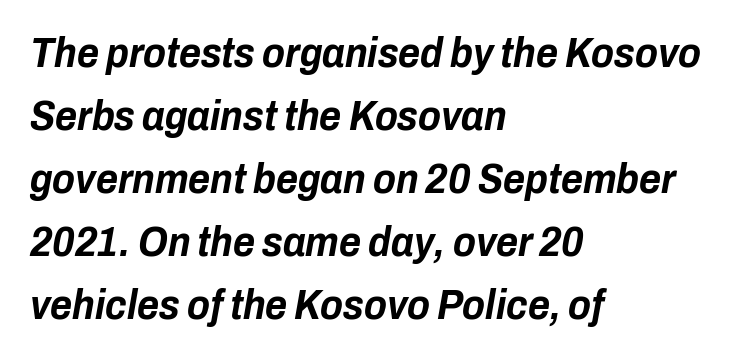
{"italic": "yes", "lean": "right", "slant_degrees": 10, "bold": "yes", "weight": "bold", "width": "condensed", "stroke_contrast": "low", "x_height": "medium", "monospaced": "no", "underline": "no", "align": "left", "line_spacing": "normal", "line_spacing_ratio": 1.5, "letter_spacing": "normal", "letter_spacing_em": 0.0, "glyph_px": 42}
